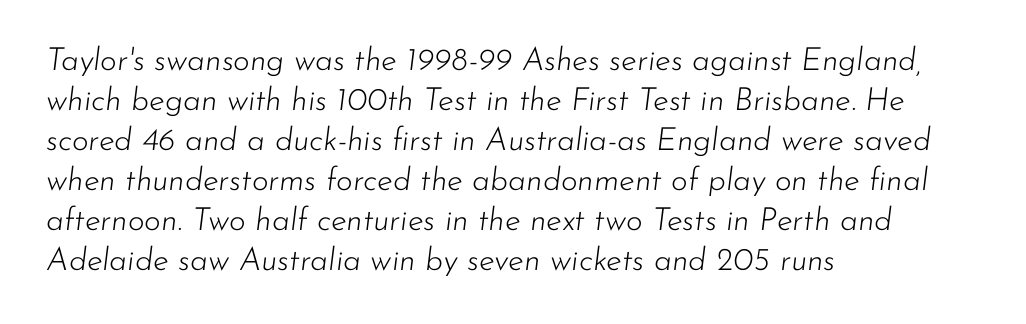
{"italic": "yes", "lean": "right", "slant_degrees": 7, "bold": "no", "weight": "light", "width": "normal", "stroke_contrast": "low", "x_height": "small", "monospaced": "no", "underline": "no", "align": "left", "line_spacing": "normal", "line_spacing_ratio": 1.25, "letter_spacing": "normal", "letter_spacing_em": 0.0, "glyph_px": 32}
